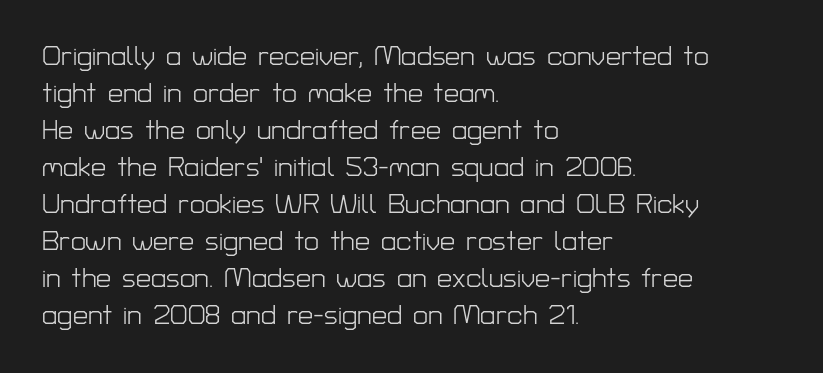
Reading down the block, your eye returns to a fixed left position each line. Tall strokes in this sample are plumb rather than angled. The rendering uses a moderate line-height, typical for paragraphs. This is not heavy type; no bold has been used. Any mark beneath the type? The region is blank. Each word holds together tightly as a unit, with standard inter-letter gaps.
